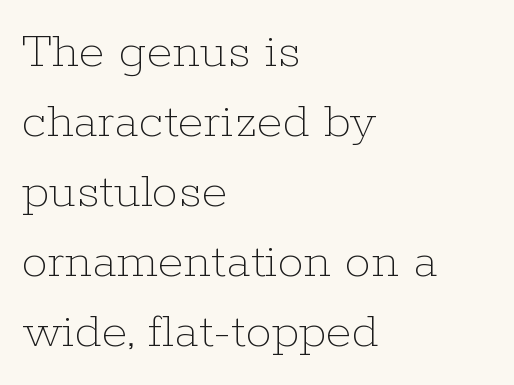
{"italic": "no", "bold": "no", "weight": "thin", "width": "normal", "stroke_contrast": "low", "x_height": "medium", "monospaced": "no", "underline": "no", "align": "left", "line_spacing": "normal", "line_spacing_ratio": 1.32, "letter_spacing": "normal", "letter_spacing_em": 0.0, "glyph_px": 53}
